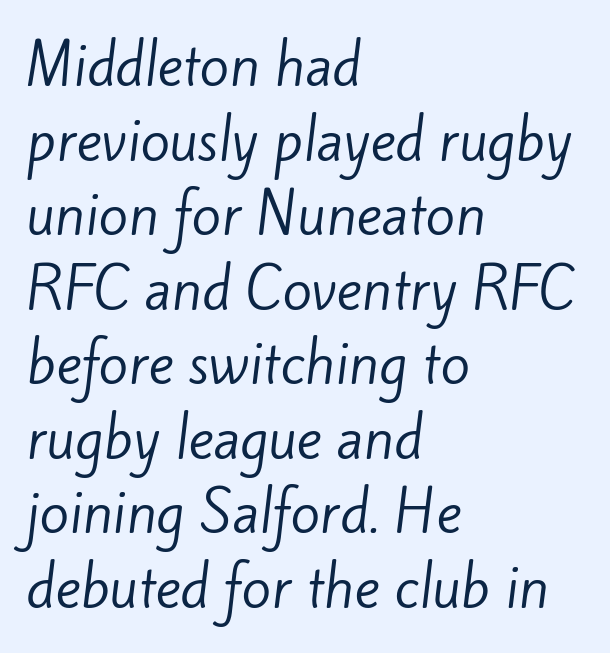
The letters sit at their default tracking, neither squeezed nor spread. A student would call this left alignment; a typographer would say flush left, rag right. Summary of weight: not heavy and not bold. Letterform terminals end flat and unadorned throughout the passage. Nobody drew a line under any word here.
